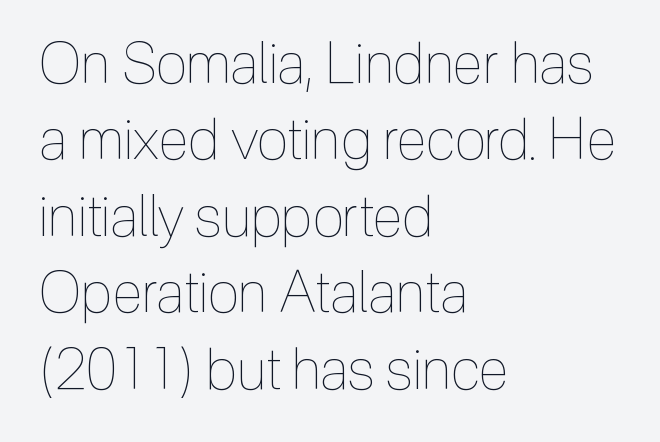
{"italic": "no", "bold": "no", "weight": "thin", "width": "condensed", "x_height": "medium", "monospaced": "no", "underline": "no", "align": "left", "line_spacing": "normal", "line_spacing_ratio": 1.34, "letter_spacing": "normal", "letter_spacing_em": 0.0, "glyph_px": 57}
